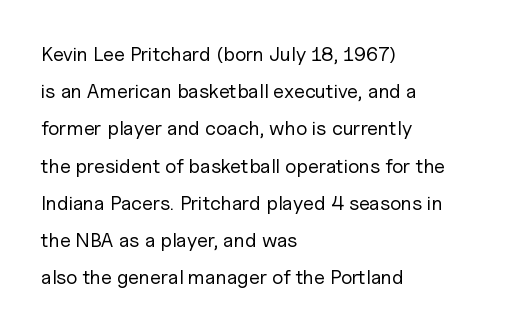
{"italic": "no", "bold": "no", "underline": "no", "align": "left", "line_spacing_ratio": 1.86, "letter_spacing": "normal", "letter_spacing_em": 0.0, "glyph_px": 20}
